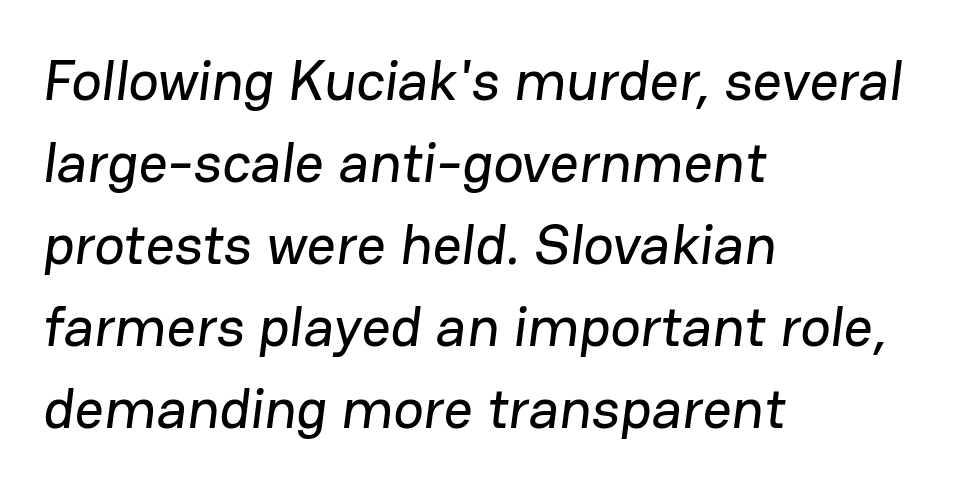
Q: Is the typeface a serif or a sans-serif typeface? A: Sans-serif.
Q: Is the text underlined? A: No.
Q: How is the paragraph aligned? A: Left-aligned.
Q: Is the spacing between letters normal or unusually wide? A: Normal.
Q: Is the spacing between lines tight, normal or loose? A: Normal.
Q: Width (condensed, normal, or wide)? A: Normal.
Q: Stroke contrast? A: Low.
Q: x-height? A: Medium.
Q: Monospaced? A: No.
